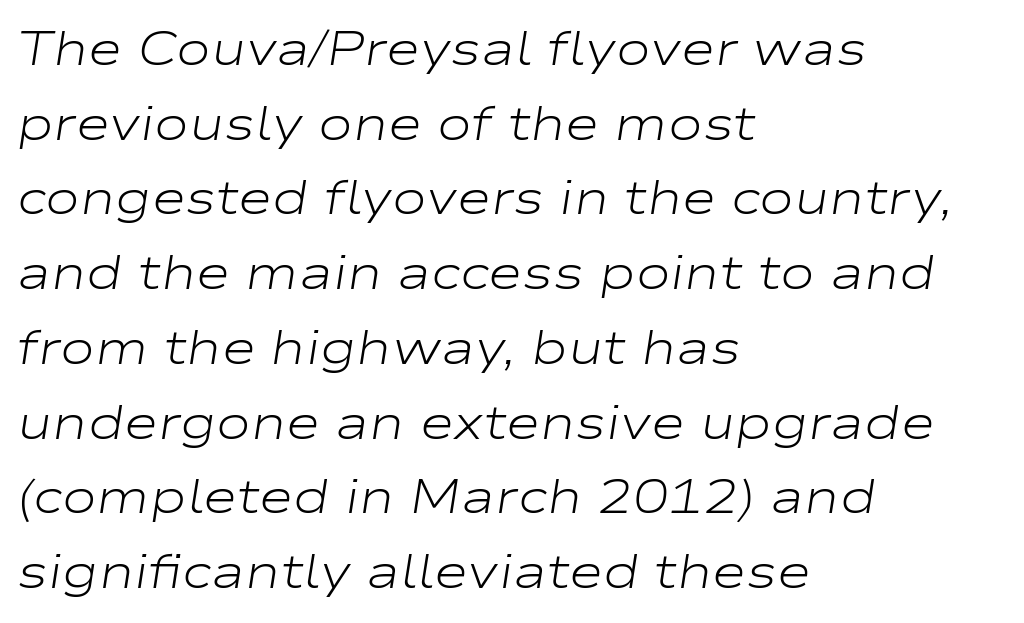
{"italic": "yes", "lean": "right", "slant_degrees": 9, "bold": "no", "weight": "light", "width": "wide", "stroke_contrast": "low", "x_height": "medium", "monospaced": "no", "underline": "no", "align": "left", "line_spacing": "normal", "line_spacing_ratio": 1.59, "letter_spacing": "normal", "letter_spacing_em": 0.0, "glyph_px": 47}
